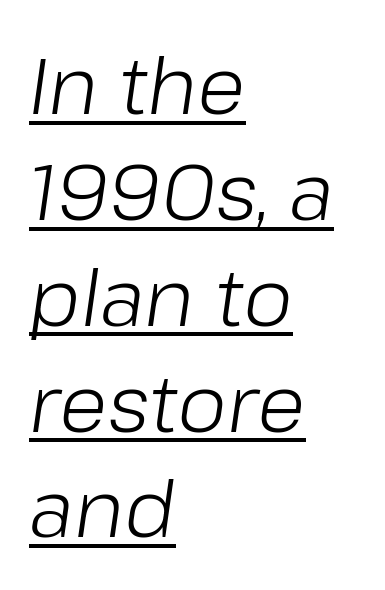
The image shows 79 px light type, italic (leaning right); set left-aligned, normal line spacing (1.34x), normal letter spacing, underlined; low stroke contrast and a medium x-height.
